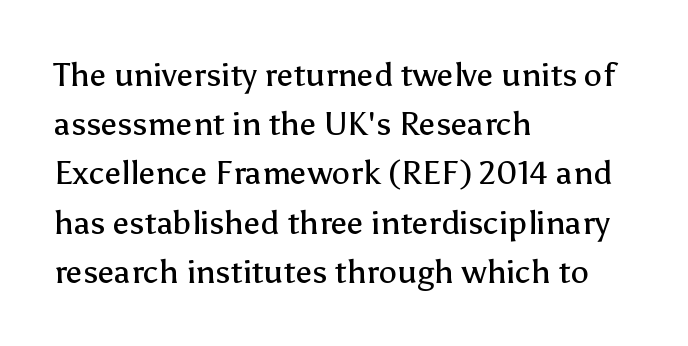
Q: Is the text bold? A: No.
Q: Is the text italic (slanted)? A: No, it is upright.
Q: Is the typeface a serif or a sans-serif typeface? A: Sans-serif.
Q: Is the text underlined? A: No.
Q: How is the paragraph aligned? A: Left-aligned.
Q: Is the spacing between letters normal or unusually wide? A: Normal.
Q: Is the spacing between lines tight, normal or loose? A: Normal.
Q: Width (condensed, normal, or wide)? A: Normal.
Q: Stroke contrast? A: Low.
Q: x-height? A: Medium.
Q: Monospaced? A: No.
